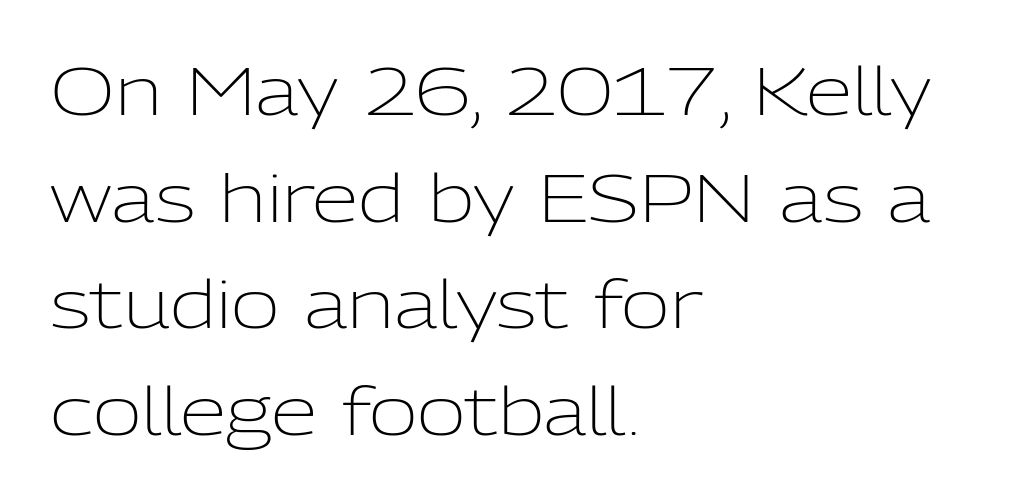
Every row of glyphs begins at an identical x-position on the left. Reading down the column, the eye jumps a familiar distance to each next line. Each stroke keeps to a modest, everyday thickness or less. Nobody touched the tracking dial on this one. In terms of posture, this sample is upright. Check where the strokes stop: nothing finishes them off — pure sans.
